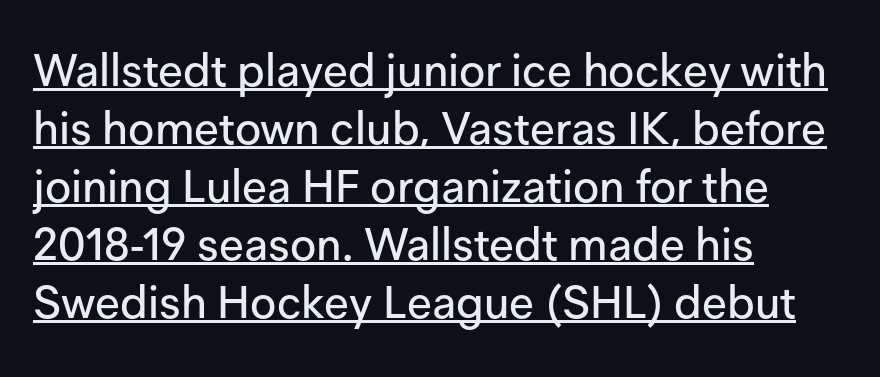
{"serif": "no", "italic": "no", "width": "normal", "stroke_contrast": "low", "x_height": "medium", "monospaced": "no", "underline": "yes", "align": "left", "line_spacing": "normal", "line_spacing_ratio": 1.29, "letter_spacing": "normal", "letter_spacing_em": 0.0, "glyph_px": 45}
